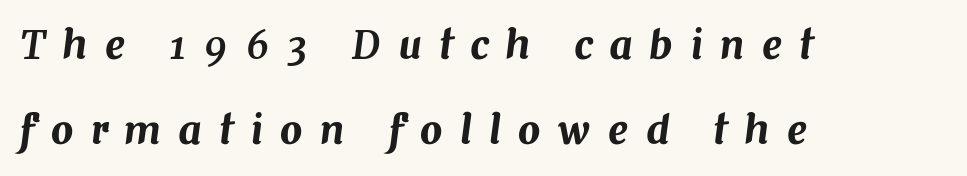
{"italic": "yes", "lean": "right", "slant_degrees": 7, "width": "normal", "stroke_contrast": "medium", "x_height": "medium", "monospaced": "no", "underline": "no", "align": "left", "line_spacing": "loose", "line_spacing_ratio": 2.19, "letter_spacing": "wide", "letter_spacing_em": 0.45, "glyph_px": 39}
